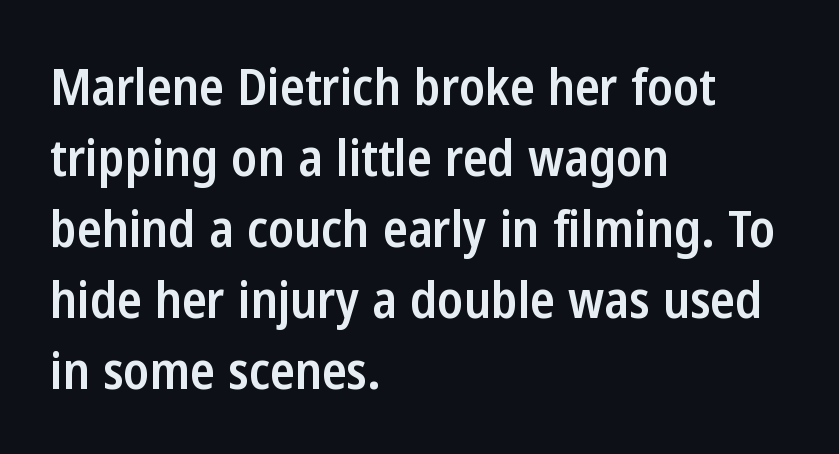
The image shows 51 px semibold, condensed sans-serif type, upright; set left-aligned, normal line spacing (1.39x), normal letter spacing, not underlined; low stroke contrast and a medium x-height.
